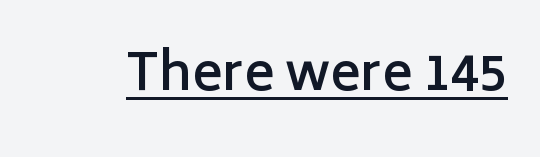
{"serif": "no", "italic": "no", "bold": "semi", "weight": "semibold", "width": "normal", "stroke_contrast": "low", "x_height": "medium", "monospaced": "no", "underline": "yes", "letter_spacing": "normal", "letter_spacing_em": 0.0, "glyph_px": 51}
